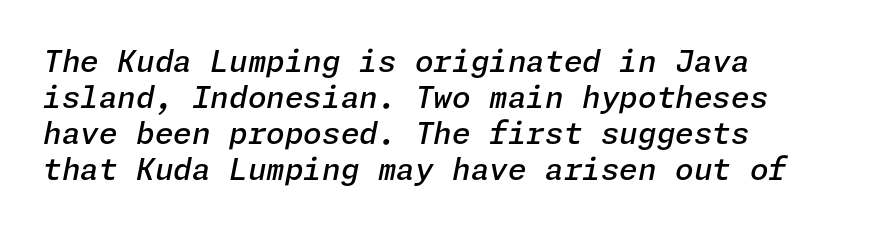
Is the type bold? Partly — it's a semibold, heavier than regular but not fully bold. The font's italic variant was chosen for this text. The letters sit at their default tracking, neither squeezed nor spread. A bare baseline throughout the passage.
